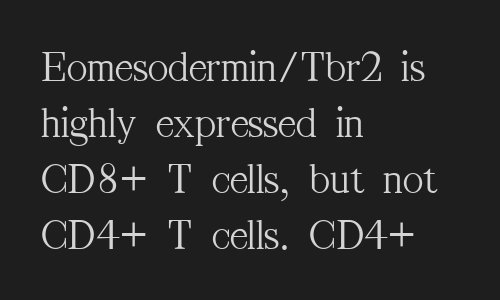
The type family on display is of the serif kind. Tall strokes in this sample are plumb rather than angled. The typesetter chose a ragged-right arrangement here. Bare-footed words on every line. The passage shown has conventional tracking throughout. The rendering uses natural spacing where letterforms have individual widths.
